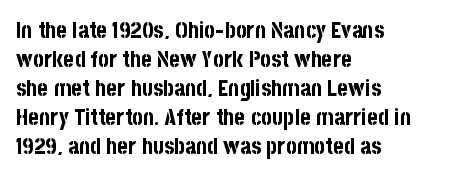
The typography opts for an upright posture over an oblique one. What weight is shown? A full bold with thick strokes. How would I describe the line gaps? Plain and ordinary. Each line starts at the same left margin while the right side varies.
